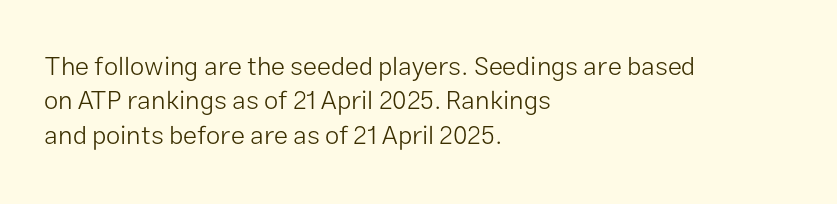
The image shows 26 px text type, upright; set left-aligned, normal line spacing (1.32x), normal letter spacing, not underlined.
